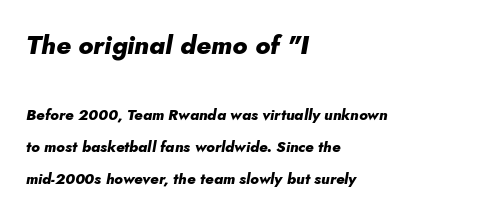
Does the copy run flush right? No — it runs flush left. The strokes are fattened all the way to bold. Clear beneath every line of the passage. Note: larger setting up top, smaller setting below.
